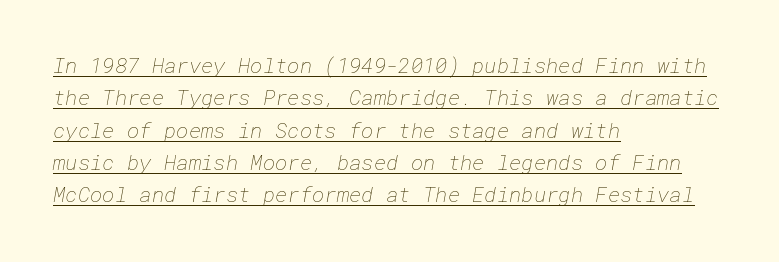
The image shows 21 px text type; set left-aligned, normal line spacing (1.54x), normal letter spacing, underlined.
